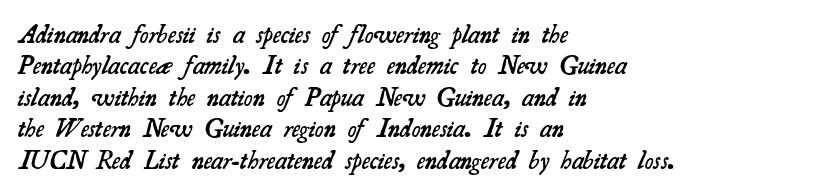
{"bold": "semi", "underline": "no", "align": "left", "line_spacing_ratio": 1.21, "letter_spacing": "normal", "letter_spacing_em": 0.0, "glyph_px": 26}
